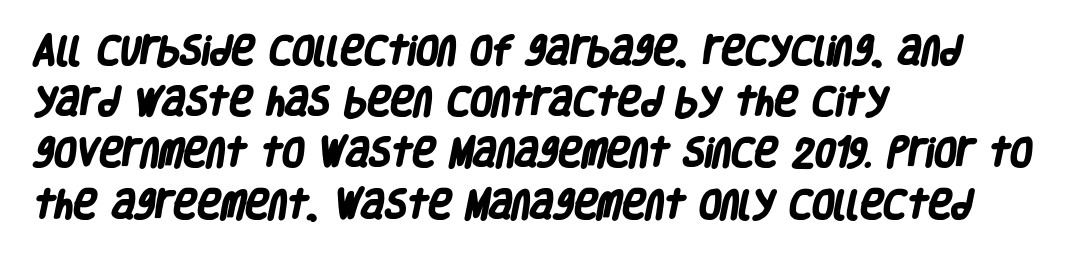
The image shows 32 px heavy, condensed sans-serif type; set left-aligned, normal line spacing (1.6x), normal letter spacing, not underlined; low stroke contrast and a large x-height.
